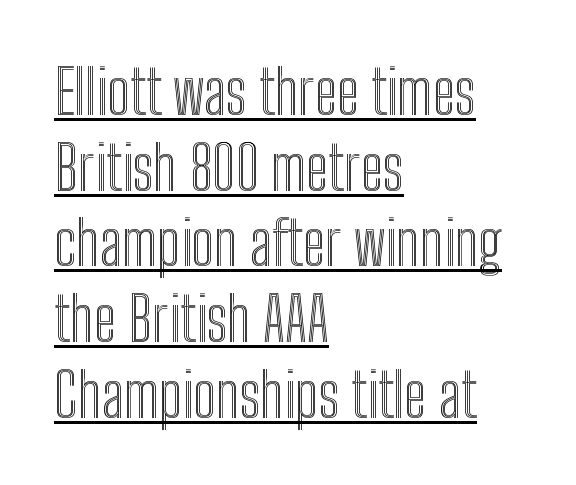
Looks like regular typesetting: each glyph gets only the width it needs. Posture: upright roman. The lines are quadded left. The gaps between neighbouring characters are ordinary and unremarkable.
